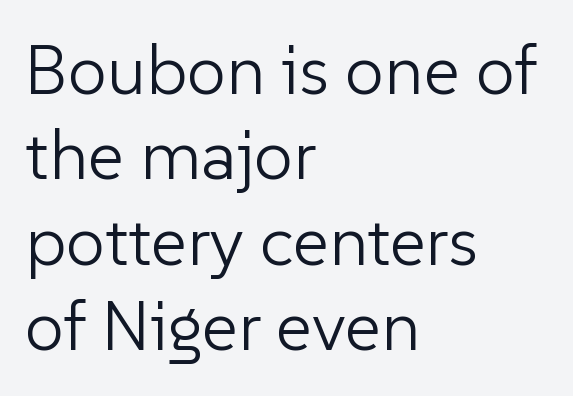
The image shows 70 px light sans-serif type, upright; set left-aligned, line spacing 1.22x, normal letter spacing, not underlined; low stroke contrast and a medium x-height.
